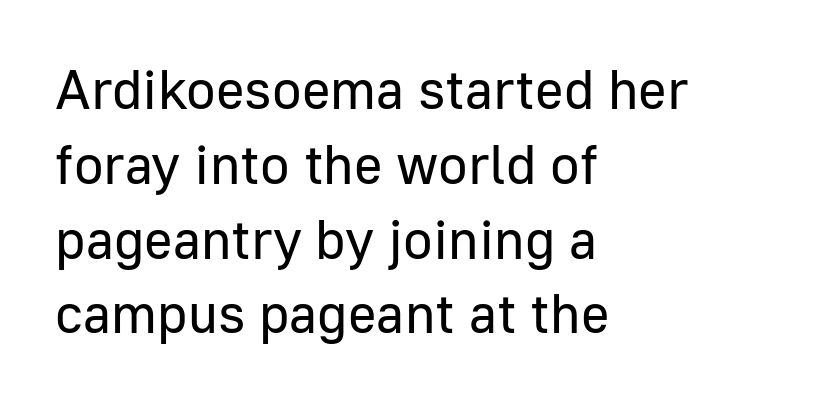
Each letter keeps its own natural width here, so spacing adapts to shape. Descender tails drop into unmarked territory. The paragraph shown leans on its left margin. On a weight scale, this lands at 450 or below.
